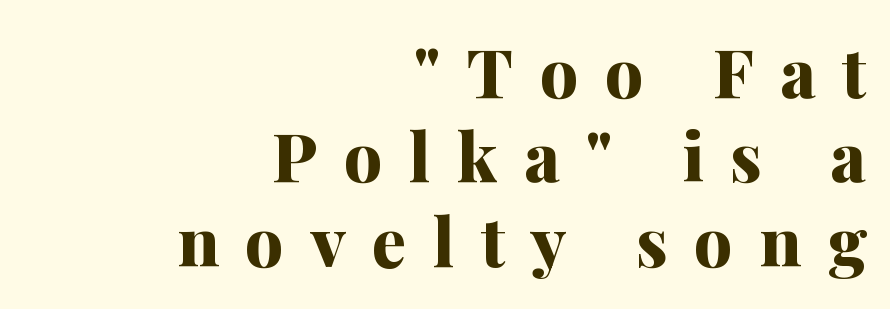
Q: Is the text bold? A: Yes.
Q: Is the text italic (slanted)? A: No, it is upright.
Q: Is the typeface a serif or a sans-serif typeface? A: Serif.
Q: Is the text underlined? A: No.
Q: How is the paragraph aligned? A: Right-aligned.
Q: Is the spacing between letters normal or unusually wide? A: Unusually wide.
Q: Width (condensed, normal, or wide)? A: Normal.
Q: Stroke contrast? A: Medium.
Q: x-height? A: Medium.
Q: Monospaced? A: No.
